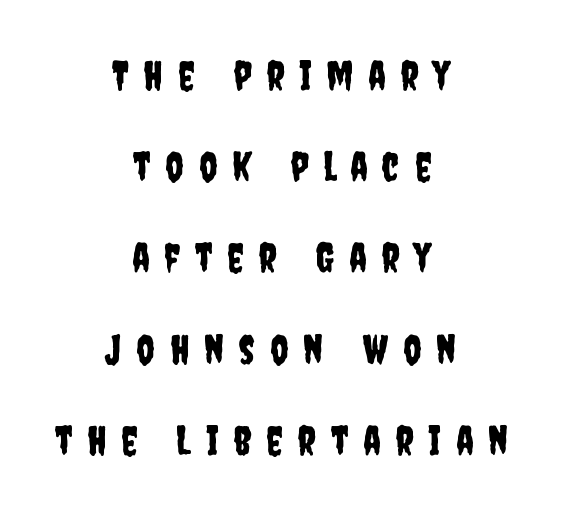
The image shows 40 px condensed sans-serif type, upright; set centered, loose line spacing (2.28x), unusually wide letter spacing (+0.37 em), not underlined; low stroke contrast and a large x-height.
